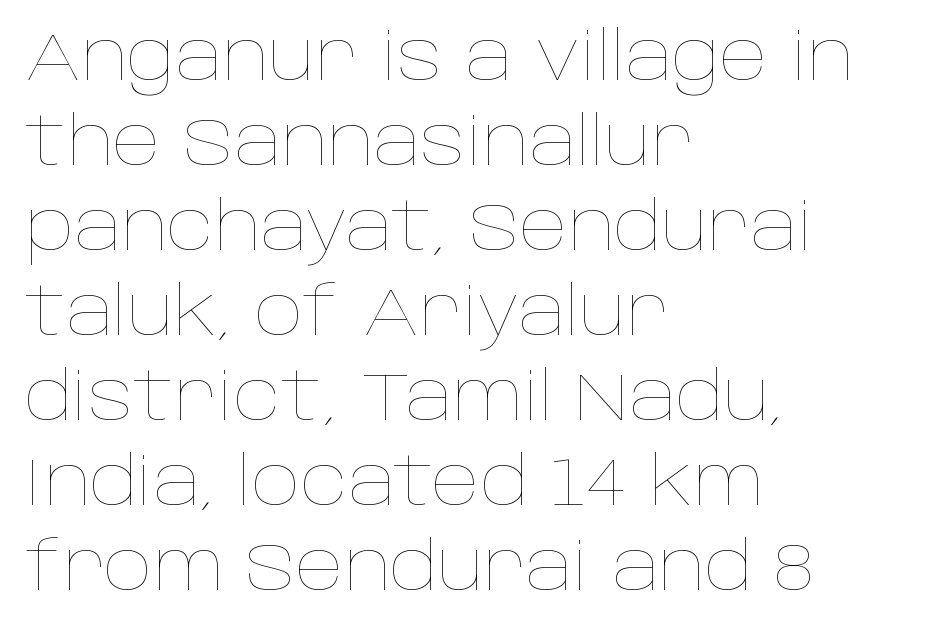
Q: Is the text bold? A: No.
Q: Is the text italic (slanted)? A: No, it is upright.
Q: Is the text underlined? A: No.
Q: How is the paragraph aligned? A: Left-aligned.
Q: Is the spacing between letters normal or unusually wide? A: Normal.
Q: Is the spacing between lines tight, normal or loose? A: Normal.
Q: Width (condensed, normal, or wide)? A: Normal.
Q: Stroke contrast? A: Low.
Q: x-height? A: Large.
Q: Monospaced? A: No.
